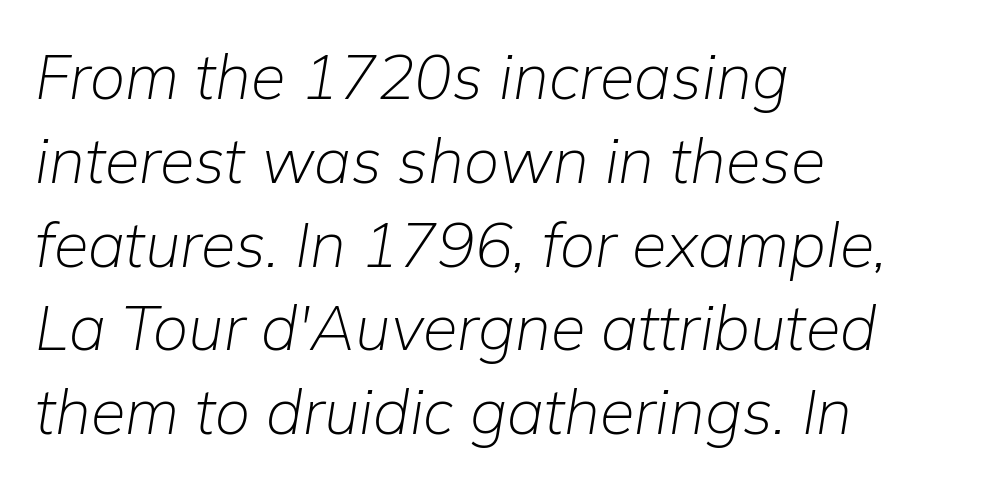
The rendering uses natural spacing where letterforms have individual widths. These lines keep a tight, regular rhythm from letter to letter. Is there much room between lines? A standard amount, neither cramped nor airy. Italic: yes, the glyphs are oblique. Stroke mass is kept to a normal reading level or below. Has an underline been added? It has not.
